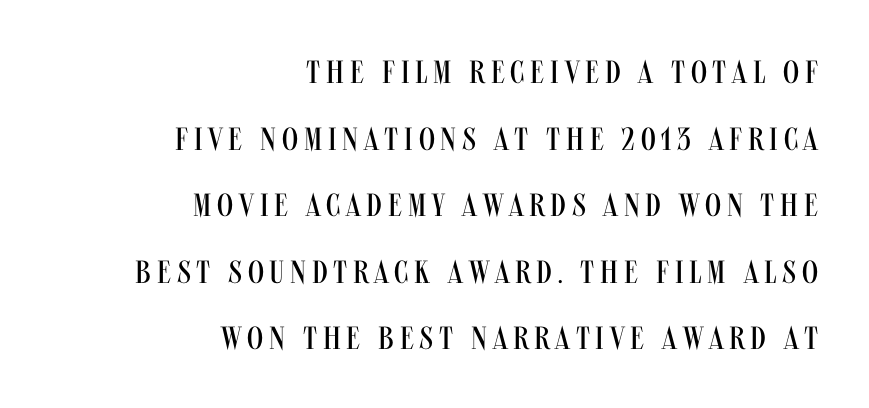
Q: Is the text bold? A: No.
Q: Is the text italic (slanted)? A: No, it is upright.
Q: Is the typeface a serif or a sans-serif typeface? A: Sans-serif.
Q: Is the text underlined? A: No.
Q: How is the paragraph aligned? A: Right-aligned.
Q: Is the spacing between lines tight, normal or loose? A: Loose.
Q: Width (condensed, normal, or wide)? A: Condensed.
Q: Stroke contrast? A: Medium.
Q: x-height? A: Large.
Q: Monospaced? A: No.
